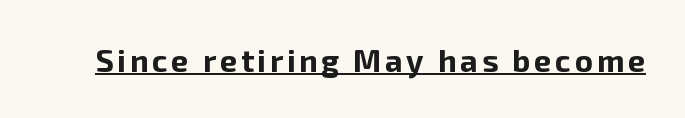
Q: Is the text bold? A: Yes.
Q: Is the text italic (slanted)? A: No, it is upright.
Q: Is the typeface a serif or a sans-serif typeface? A: Sans-serif.
Q: Is the text underlined? A: Yes.
Q: Width (condensed, normal, or wide)? A: Normal.
Q: Stroke contrast? A: Low.
Q: x-height? A: Medium.
Q: Monospaced? A: No.
